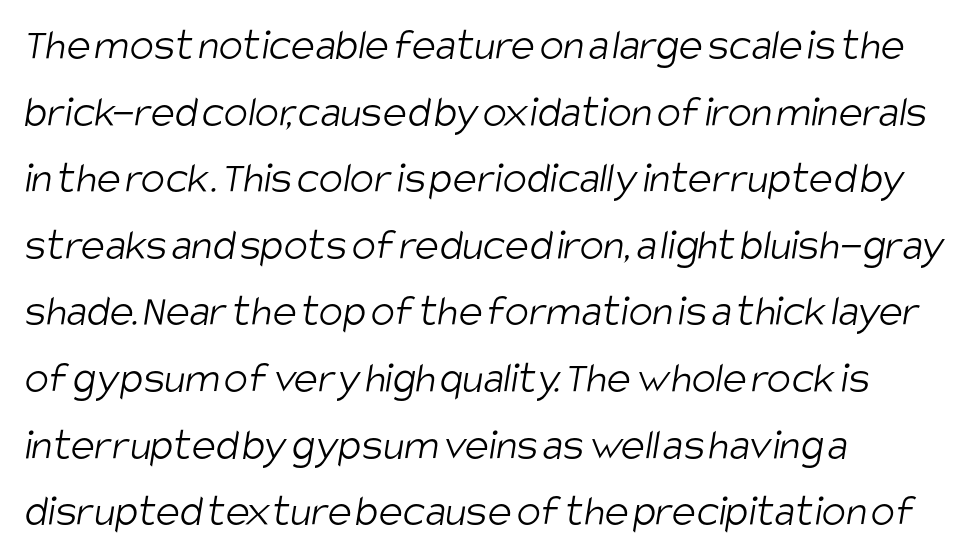
{"serif": "no", "bold": "no", "weight": "light", "width": "condensed", "stroke_contrast": "low", "x_height": "large", "monospaced": "no", "underline": "no", "align": "left", "line_spacing": "normal", "line_spacing_ratio": 1.48, "letter_spacing": "normal", "letter_spacing_em": 0.0, "glyph_px": 45}
